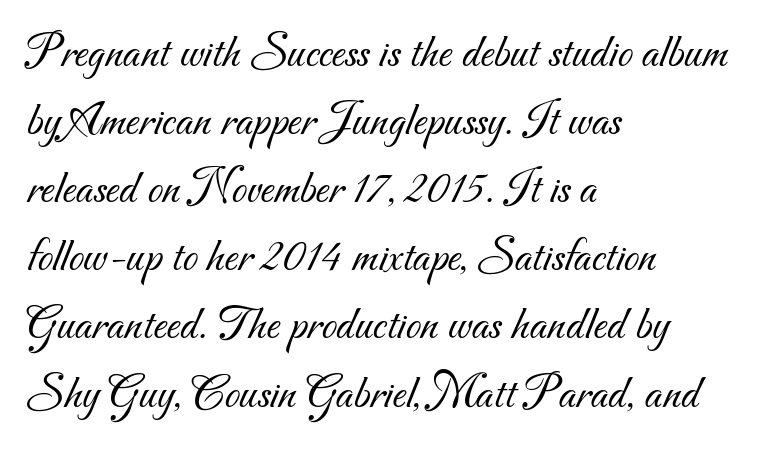
{"serif": "no", "bold": "no", "weight": "light", "width": "normal", "stroke_contrast": "medium", "x_height": "small", "monospaced": "no", "underline": "no", "align": "left", "line_spacing": "normal", "line_spacing_ratio": 1.39, "letter_spacing": "normal", "letter_spacing_em": 0.0, "glyph_px": 49}
